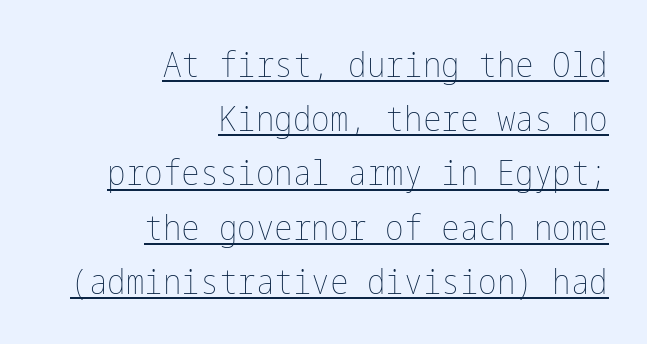
The image shows 35 px thin, condensed type, upright; set right-aligned, normal line spacing (1.55x), normal letter spacing, underlined; low stroke contrast and a medium x-height.
